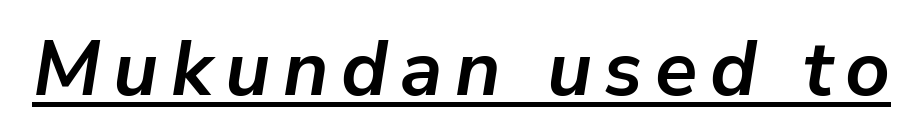
{"italic": "yes", "lean": "right", "slant_degrees": 9, "bold": "yes", "weight": "semibold", "width": "normal", "stroke_contrast": "low", "x_height": "medium", "monospaced": "no", "underline": "yes", "glyph_px": 78}
